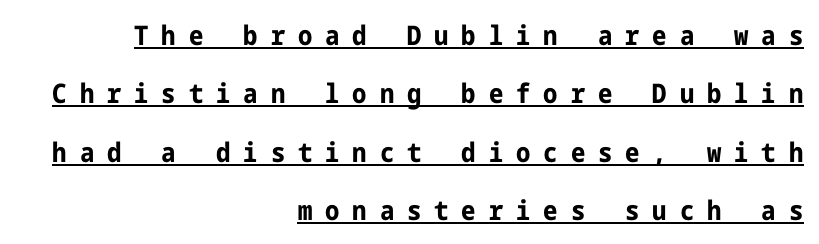
Q: Is the text bold? A: Yes.
Q: Is the text italic (slanted)? A: No, it is upright.
Q: Is the text underlined? A: Yes.
Q: How is the paragraph aligned? A: Right-aligned.
Q: Is the spacing between letters normal or unusually wide? A: Unusually wide.
Q: Is the spacing between lines tight, normal or loose? A: Loose.
